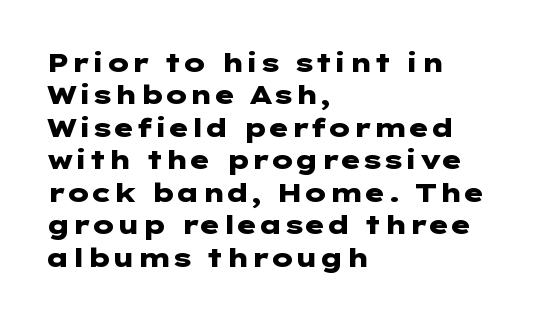
{"italic": "no", "bold": "yes", "underline": "no", "align": "left", "line_spacing": "normal", "line_spacing_ratio": 1.25, "letter_spacing": "normal", "letter_spacing_em": 0.0, "glyph_px": 26}
